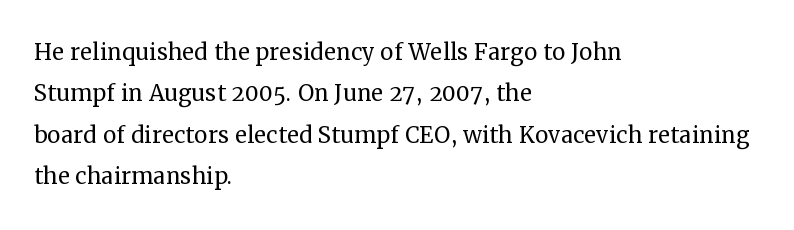
The image shows 30 px regular-weight serif type, upright; set left-aligned, normal line spacing (1.38x), normal letter spacing, not underlined; medium stroke contrast and a medium x-height.
